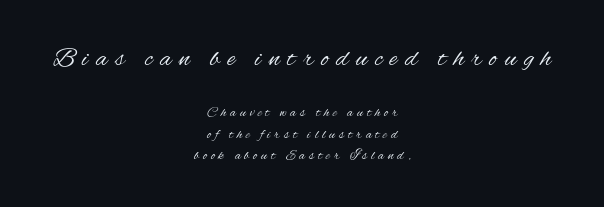
Q: Is the text bold? A: No.
Q: Is the text italic (slanted)? A: Yes.
Q: Is the text underlined? A: No.
Q: How is the paragraph aligned? A: Centered.
Q: Is the spacing between letters normal or unusually wide? A: Unusually wide.
Q: Is the spacing between lines tight, normal or loose? A: Normal.
Q: Which block of text is set in a larger size, the first (top) or the second (bottom)? A: The first (top) one.
